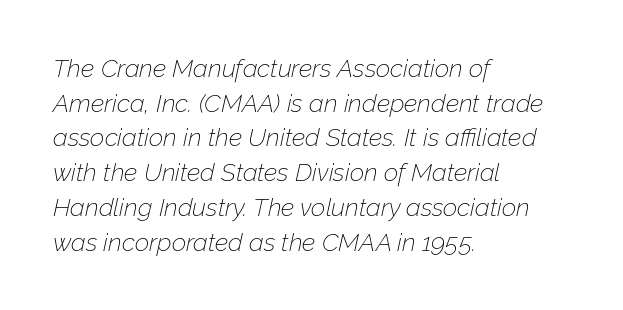
The image shows 25 px text type, italic (leaning right); set left-aligned, normal line spacing (1.39x), normal letter spacing, not underlined.
